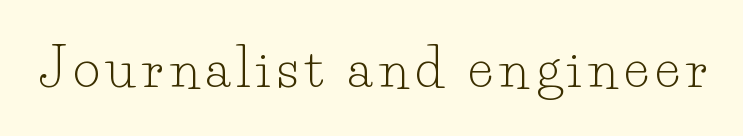
The image shows 52 px light serif type, upright; set not underlined; low stroke contrast and a small x-height.
